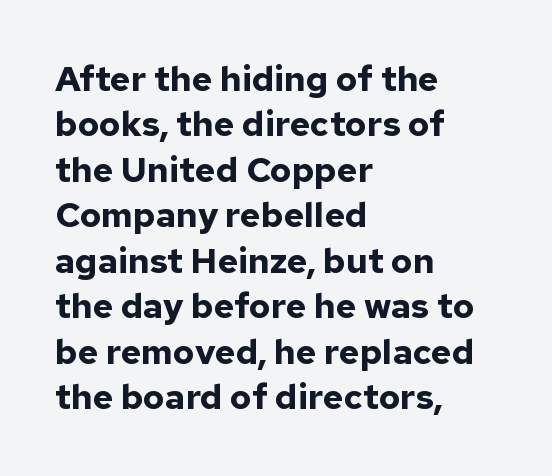
The image shows 35 px bold sans-serif type, upright; set left-aligned, normal line spacing (1.3x), normal letter spacing, not underlined; low stroke contrast and a medium x-height.
